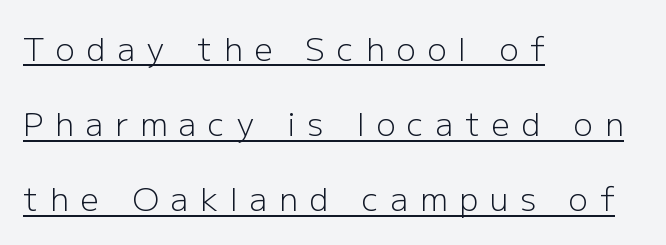
The rendering inserts visible extra space after every character. Weight class: somewhere from thin through regular. Note: no serifs on the glyphs. Unlike italic type, these characters show no tilt at all. The lines are spread far apart with generous leading. A typesetter would call this proportional, since set widths differ per character.
